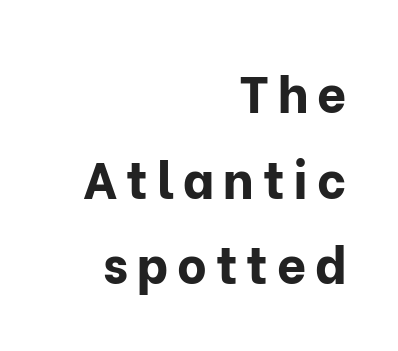
You can tell it's not italic because the verticals are truly vertical. This sample has the flowing, uneven cadence of proportional lettering. Every row of glyphs terminates at an identical x-position on the right. Baseline-to-baseline distance is the conventional proportion of letter height. Weight: bold. The designer went with a sans here, leaving each stem footless.
